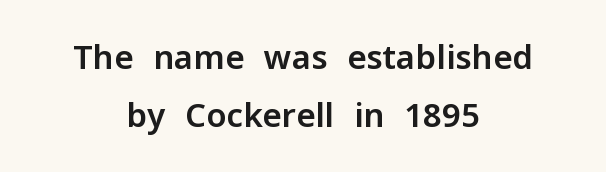
Q: Is the text italic (slanted)? A: No, it is upright.
Q: Is the typeface a serif or a sans-serif typeface? A: Sans-serif.
Q: Is the text underlined? A: No.
Q: How is the paragraph aligned? A: Centered.
Q: Is the spacing between letters normal or unusually wide? A: Normal.
Q: Width (condensed, normal, or wide)? A: Normal.
Q: Stroke contrast? A: Low.
Q: x-height? A: Medium.
Q: Monospaced? A: No.
